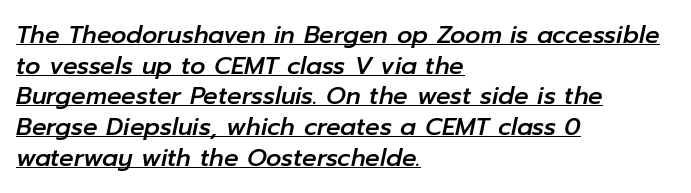
{"italic": "yes", "lean": "right", "slant_degrees": 12, "underline": "yes", "align": "left", "line_spacing": "normal", "line_spacing_ratio": 1.28, "letter_spacing": "normal", "letter_spacing_em": 0.0, "glyph_px": 24}
